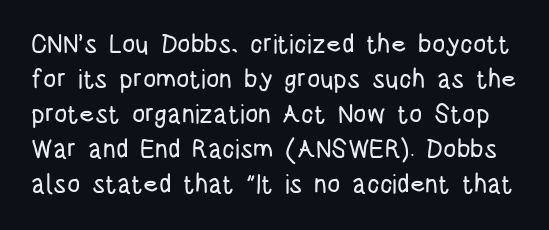
The image shows 26 px text type, upright; set normal line spacing (1.35x), normal letter spacing, not underlined.
